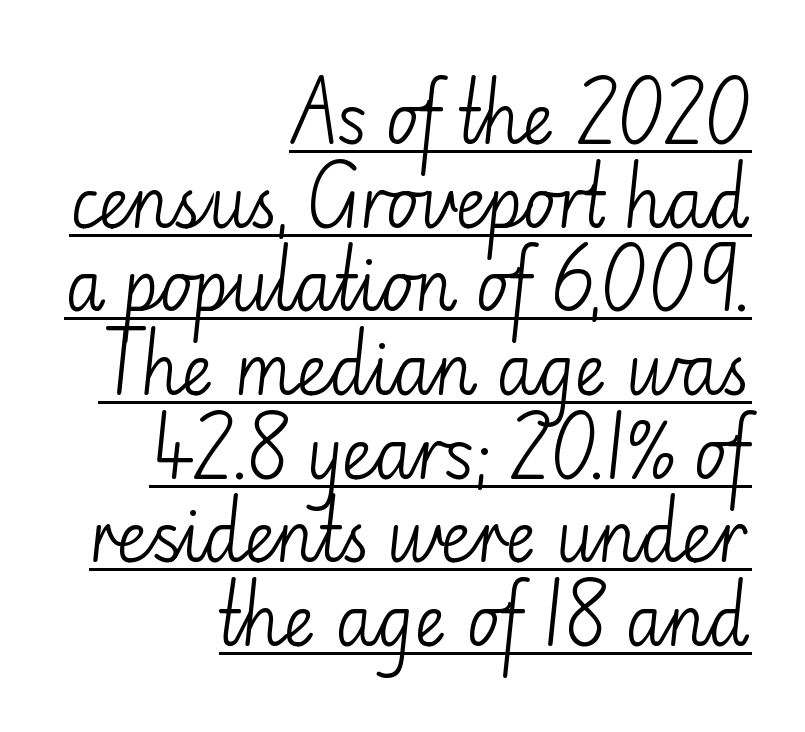
The image shows 68 px light sans-serif type; set right-aligned, line spacing 1.23x, normal letter spacing, underlined; low stroke contrast and a small x-height.
